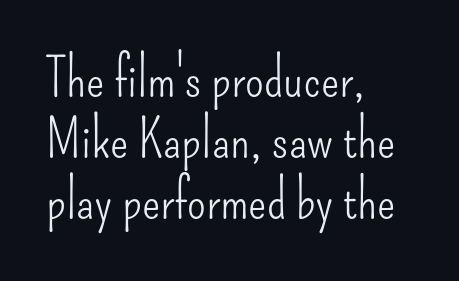
Typographically, this falls in the sans-serif category. The space between consecutive lines is stingy. If you drew a ruler down the left edge, every line would touch it. Do the characters align in a grid? No, the font is proportional. Notice how the stems are strictly vertical — no italics here.
